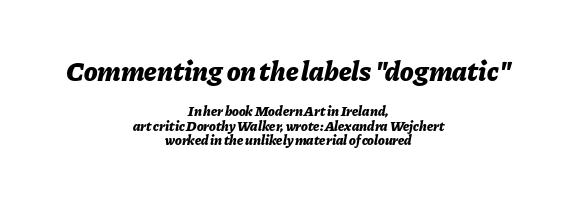
The typesetter chose a symmetrical, centered arrangement here. In terms of weight, the rendering is a true, heavy bold. When letters slant like this, we call the style italic. Block one is the big one; block two sits smaller underneath. Summary of vertical rhythm: compact, with narrow interline spacing. The baseline area is clear.
